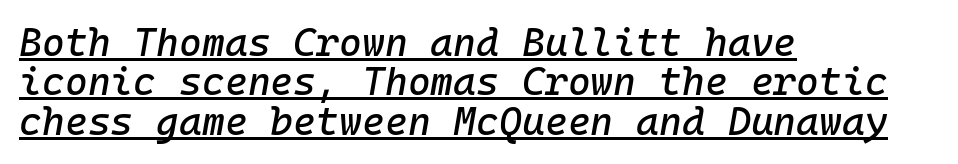
The image shows 39 px text type, italic (leaning right), monospaced; set left-aligned, tight line spacing (1.01x), normal letter spacing, underlined; low stroke contrast and a medium x-height.
